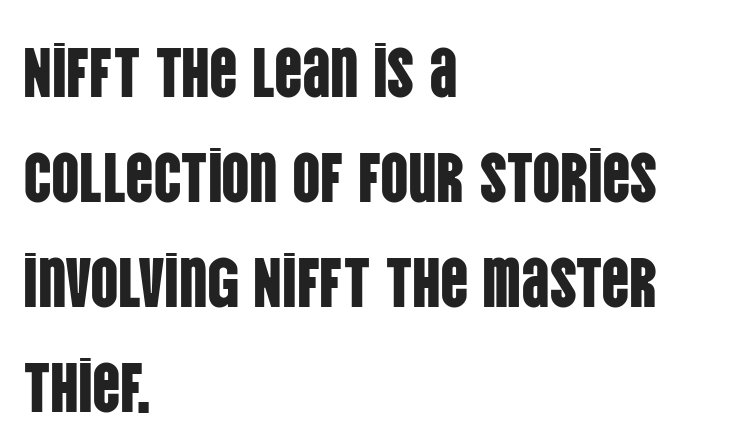
The image shows 70 px condensed sans-serif type, upright; set left-aligned, normal line spacing (1.5x), normal letter spacing, not underlined; low stroke contrast and a large x-height.
